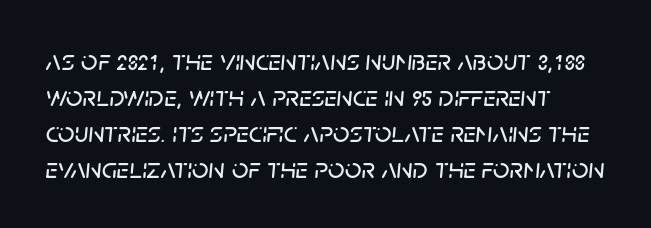
{"italic": "yes", "lean": "right", "slant_degrees": 5, "width": "normal", "stroke_contrast": "low", "x_height": "large", "monospaced": "no", "underline": "no", "align": "left", "line_spacing_ratio": 1.24, "letter_spacing": "normal", "letter_spacing_em": 0.0, "glyph_px": 29}
